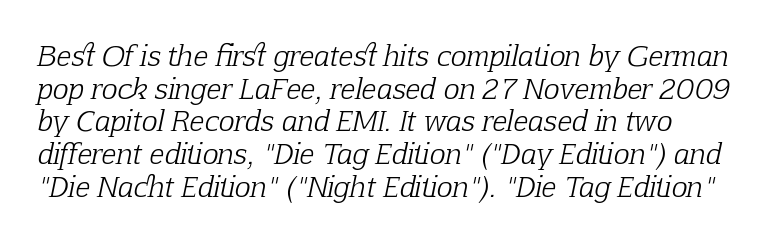
The image shows 27 px text type, italic (leaning right); set left-aligned, line spacing 1.21x, normal letter spacing, not underlined.
